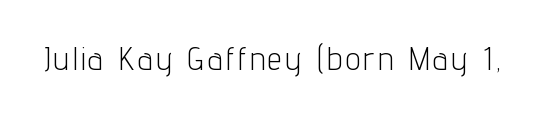
{"serif": "no", "italic": "no", "bold": "no", "weight": "light", "width": "condensed", "stroke_contrast": "low", "x_height": "medium", "monospaced": "no", "underline": "no", "glyph_px": 33}
